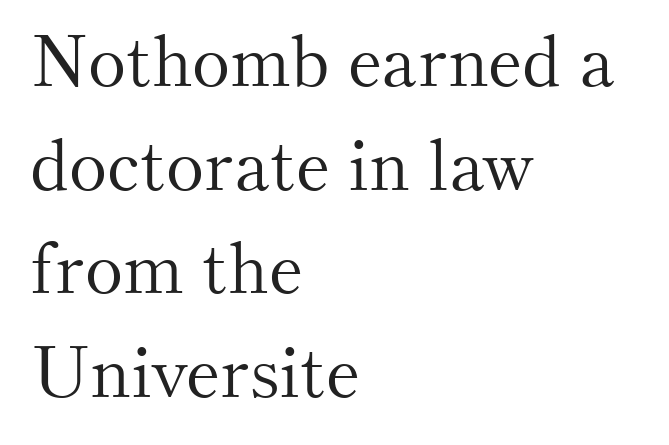
Is the stroke heavy? The answer is a plain regular-or-lighter. Each word holds together tightly as a unit, with standard inter-letter gaps. You can tell from the footed stems that serif type was used. These lines are rendered in a variable-pitch font. Baseline-to-baseline distance is the conventional proportion of letter height.
